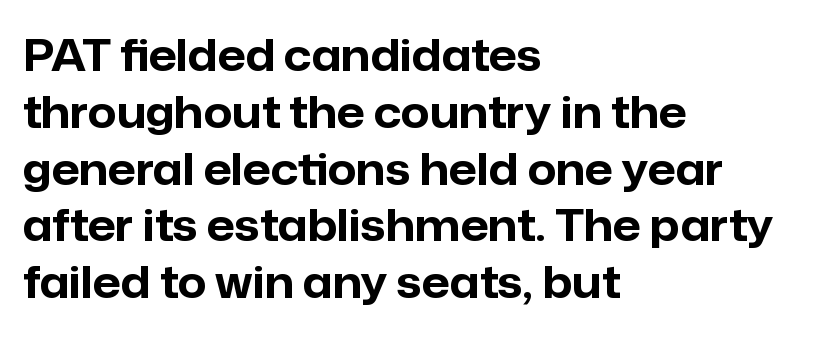
The characters display no serif detailing; their extremities are plain. Weight check: bold — yes, fully. The face used here is rendered with its standard letterfit. The glyphs are unaccompanied by any horizontal stroke below them. Think of a printed novel: that variable character pitch is what you see here. Compared with a centered layout, this one pins lines to the left instead.
